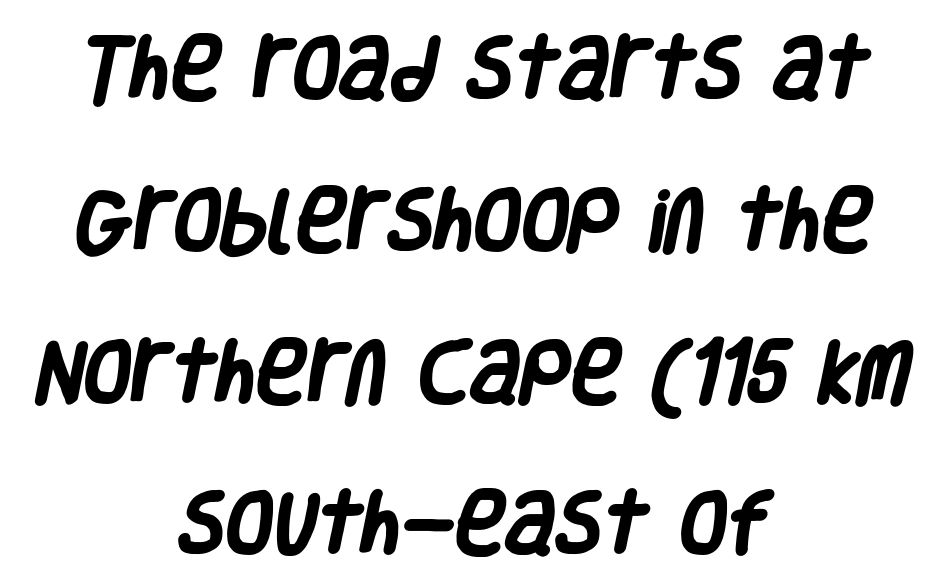
The image shows 69 px heavy, condensed sans-serif type; set centered, loose line spacing (2.2x), normal letter spacing, not underlined; low stroke contrast and a large x-height.
